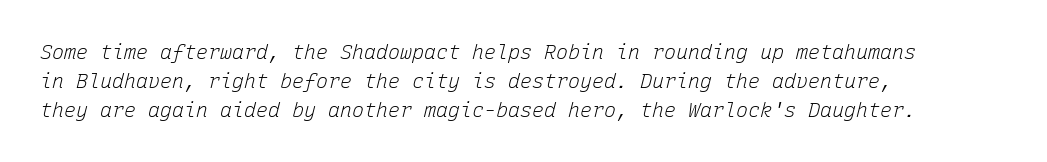
{"italic": "yes", "lean": "right", "slant_degrees": 15, "bold": "no", "underline": "no", "align": "left", "line_spacing": "normal", "line_spacing_ratio": 1.44, "letter_spacing": "normal", "letter_spacing_em": 0.0, "glyph_px": 20}
